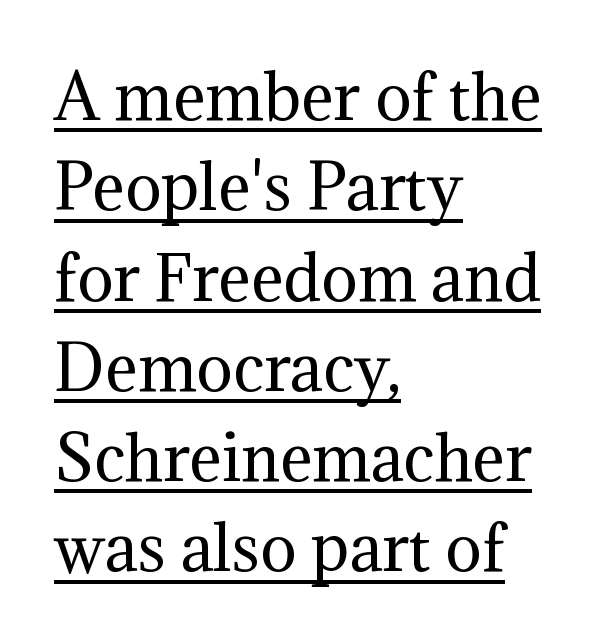
No extra ink here — the face is not bold. All the whitespace from short lines collects on the right. Evenly set lines give the paragraph a standard silhouette. These lines are composed in type with serifs. The line texture is even and compact thanks to regular tracking.
